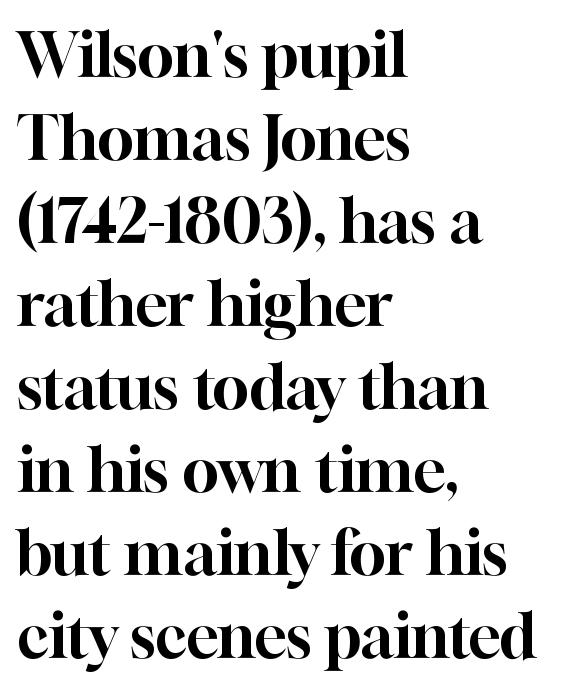
Vertically, the passage feels balanced, rows spaced as you'd expect. Italic? Not at all — the glyphs are vertical. Decoration check: the copy has no underline. Inter-character spacing is left at the font's built-in metrics. All the whitespace from short lines collects on the right. You can tell from the footed stems that serif type was used.
